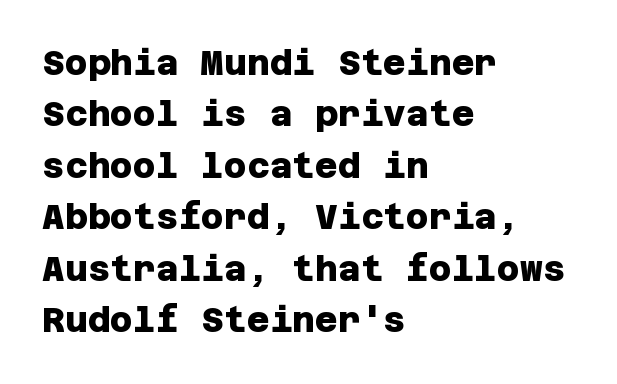
The font family rendered here belongs to the sans-serif group. The space directly below the letters is spotless. This sample is left-justified, so line endings fall wherever the words run out. A typesetter would call this zero additional tracking.
